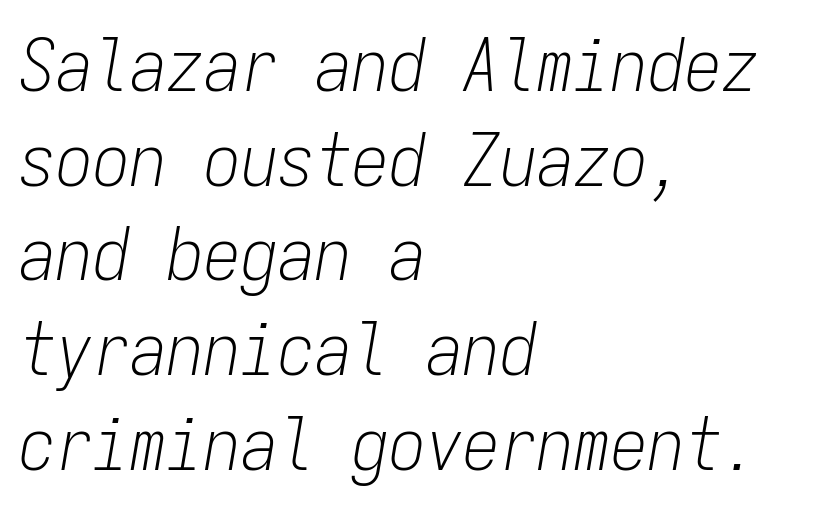
The image shows 74 px light, condensed type, italic (leaning right), monospaced; set left-aligned, normal line spacing (1.28x), normal letter spacing, not underlined; low stroke contrast and a medium x-height.
